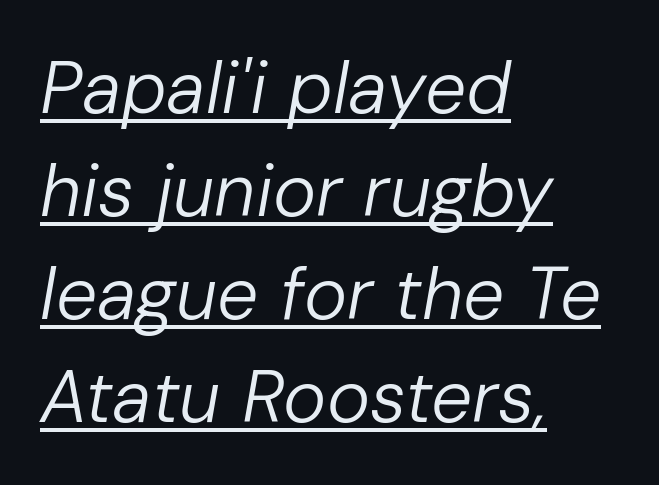
Ink coverage per letter is moderate at most. The passage shown stacks its lines at a standard gap. Between one letter and the next there's only the usual sliver of space. The letters advance in unequal steps, a hallmark of proportional type. Underline: present. Casual observation: everything's shoved over to the left.
